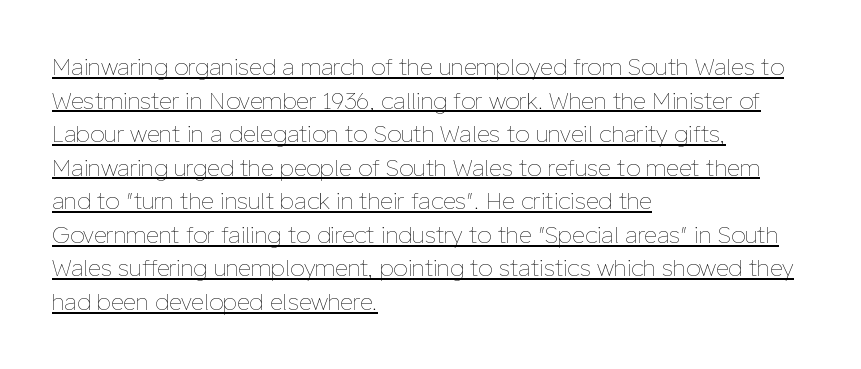
The image shows 23 px text type, upright; set left-aligned, normal line spacing (1.46x), normal letter spacing, underlined.
